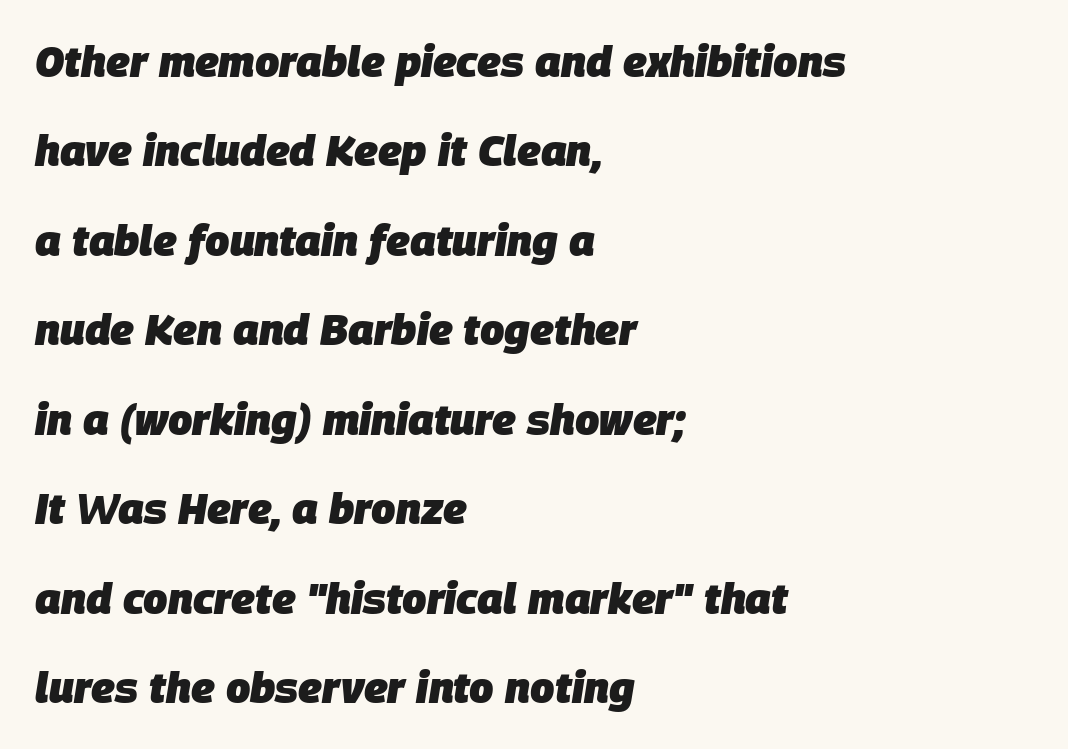
{"italic": "yes", "lean": "right", "slant_degrees": 9, "bold": "yes", "weight": "heavy", "width": "normal", "stroke_contrast": "low", "x_height": "large", "monospaced": "no", "underline": "no", "align": "left", "line_spacing": "loose", "line_spacing_ratio": 2.08, "letter_spacing": "normal", "letter_spacing_em": 0.0, "glyph_px": 43}
